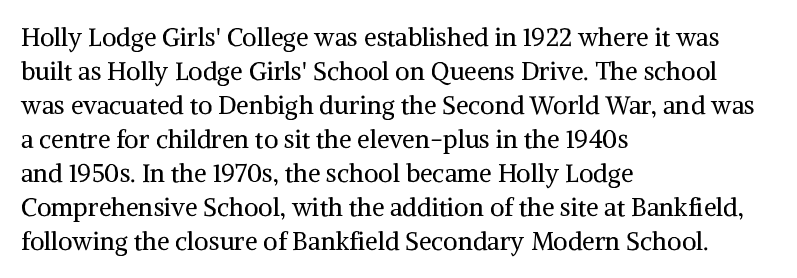
The image shows 25 px text type, upright; set left-aligned, normal line spacing (1.36x), normal letter spacing, not underlined.
